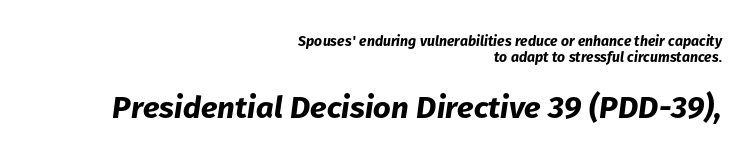
The image shows 31 px bold type, italic (leaning right); set right-aligned, tight line spacing (1.15x), normal letter spacing, not underlined; the second (bottom) block is 2.21x larger; low stroke contrast and a medium x-height.
